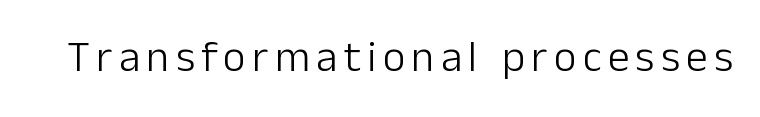
{"serif": "no", "italic": "no", "bold": "no", "weight": "light", "width": "normal", "stroke_contrast": "low", "x_height": "medium", "monospaced": "no", "underline": "no", "glyph_px": 44}
